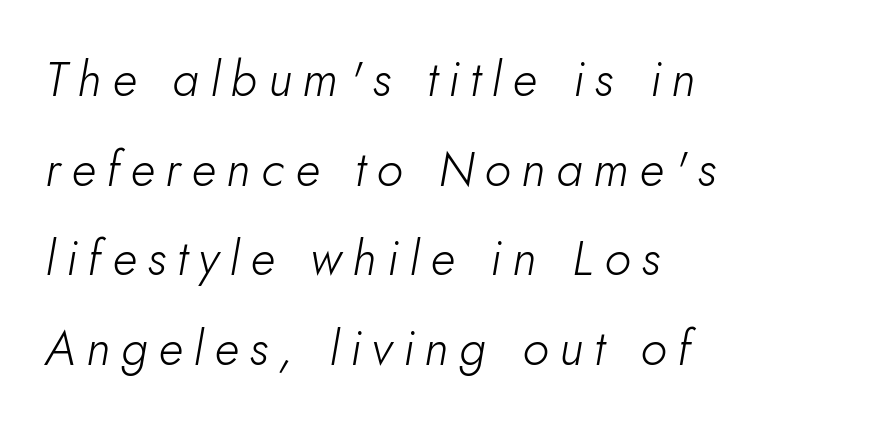
{"italic": "yes", "lean": "right", "slant_degrees": 10, "bold": "no", "weight": "light", "width": "normal", "stroke_contrast": "low", "x_height": "small", "monospaced": "no", "underline": "no", "align": "left", "line_spacing_ratio": 1.83, "letter_spacing": "wide", "letter_spacing_em": 0.22, "glyph_px": 49}
